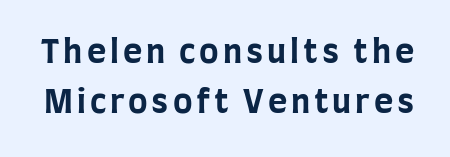
Q: Is the text bold? A: Yes.
Q: Is the text italic (slanted)? A: No, it is upright.
Q: Is the typeface a serif or a sans-serif typeface? A: Sans-serif.
Q: Is the text underlined? A: No.
Q: Is the spacing between lines tight, normal or loose? A: Normal.
Q: Width (condensed, normal, or wide)? A: Condensed.
Q: Stroke contrast? A: Low.
Q: x-height? A: Large.
Q: Monospaced? A: No.
